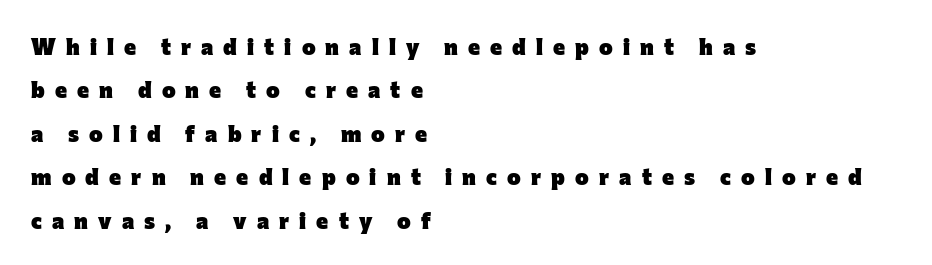
The image shows 23 px bold type, upright; set left-aligned, line spacing 1.89x, unusually wide letter spacing (+0.44 em), not underlined.
